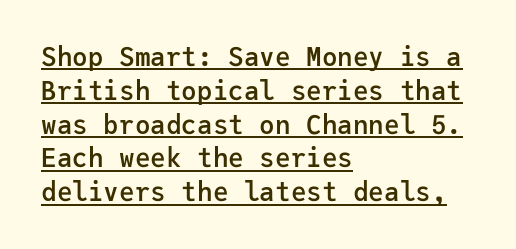
{"italic": "no", "bold": "semi", "underline": "yes", "align": "left", "line_spacing": "normal", "line_spacing_ratio": 1.3, "letter_spacing": "normal", "letter_spacing_em": 0.0, "glyph_px": 26}
